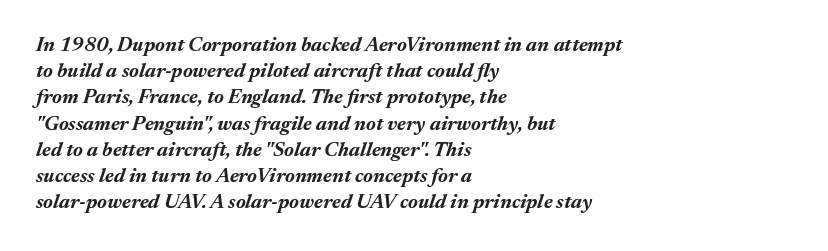
Q: Is the text bold? A: Yes.
Q: Is the text italic (slanted)? A: Yes, it leans right by about 17 degrees.
Q: Is the text underlined? A: No.
Q: How is the paragraph aligned? A: Left-aligned.
Q: Is the spacing between letters normal or unusually wide? A: Normal.
Q: Is the spacing between lines tight, normal or loose? A: Normal.
